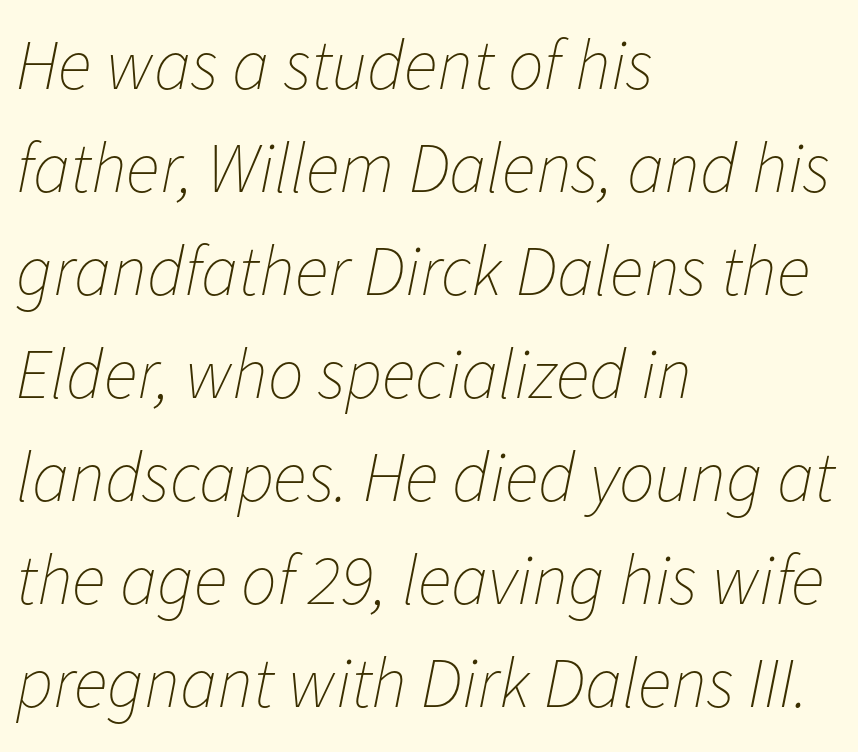
Slanted lettering throughout. The designer left line spacing at the default. The setting favours the left margin, as ordinary paragraphs usually do. Heft: none added — not bold. Here the designer chose a conventional face with non-uniform glyph widths.
